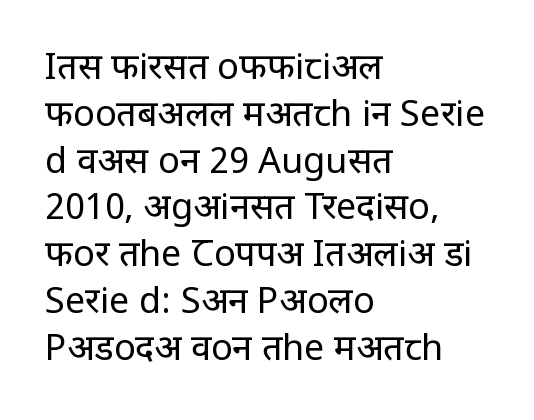
The weight tops out at a normal text grade. These lines keep a tight, regular rhythm from letter to letter. Horizontal bands of white between lines are of average thickness. The string is rendered with underlining switched off.
